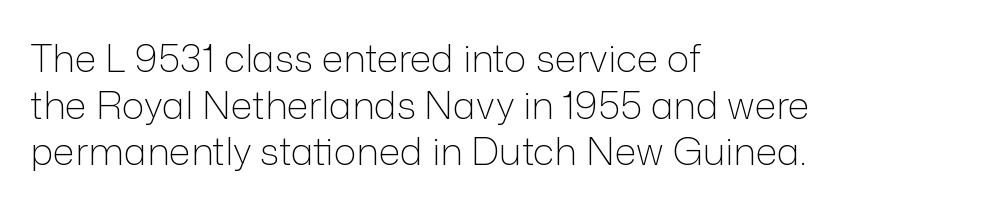
{"serif": "no", "italic": "no", "bold": "no", "weight": "light", "width": "normal", "stroke_contrast": "low", "x_height": "medium", "monospaced": "no", "underline": "no", "align": "left", "line_spacing_ratio": 1.23, "letter_spacing": "normal", "letter_spacing_em": 0.0, "glyph_px": 38}
